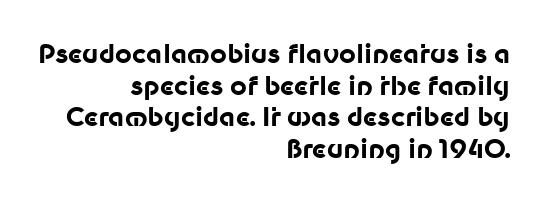
The rendering uses a bold face; every stroke is thick and dark. These lines keep a tight, regular rhythm from letter to letter. The strip under each line holds only bare page. Compared with a flush-left layout, this one pins lines to the opposite, right side. Vertical strokes here are truly vertical.
